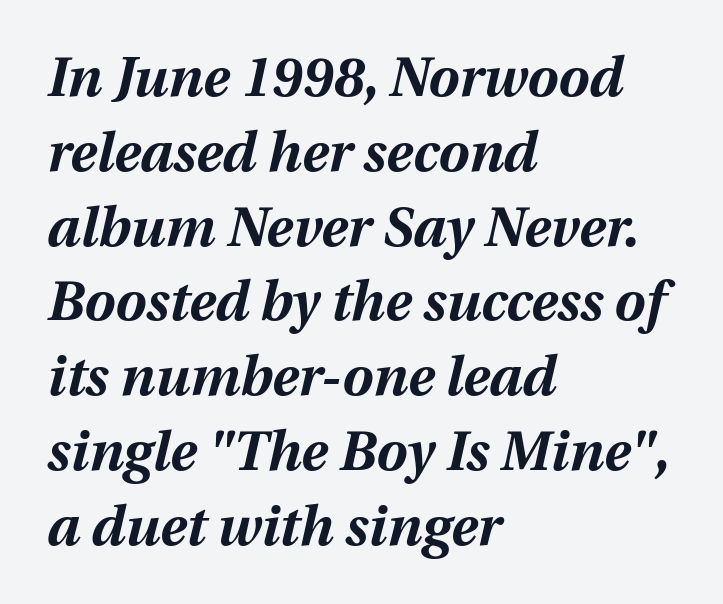
A typesetter would call this leading conventional body-copy spacing. If you drew a line through each stem, it would be angled. Line beginnings align vertically; line endings do not. Heavy-handed strokes throughout: this text is bold. How are the letters spaced? Ordinarily, with no added tracking.
